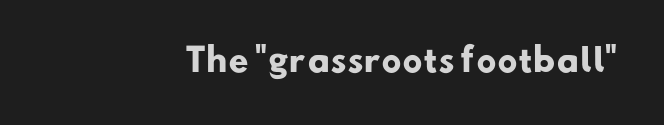
Students, note that the glyphs here touch the page at normal intervals. Words float on clear page, feet unadorned. Caption: bold face, heavy strokes. Classification — sans serif. Think of a printed novel: that variable character pitch is what you see here.
